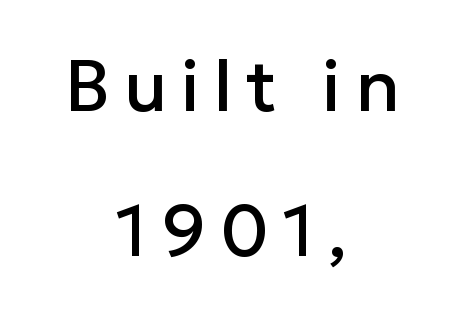
The image shows 72 px sans-serif type, upright; set centered, loose line spacing (2.02x), not underlined; low stroke contrast and a medium x-height.
